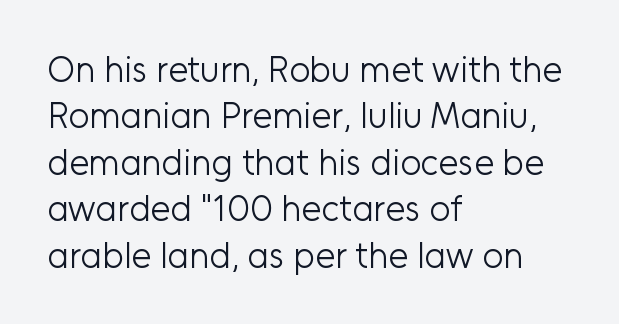
The image shows 36 px light sans-serif type, upright; set left-aligned, normal line spacing (1.29x), normal letter spacing, not underlined; low stroke contrast and a medium x-height.
